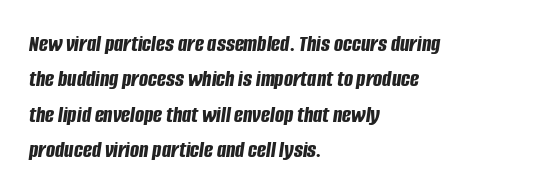
Q: Is the text bold? A: Yes.
Q: Is the text italic (slanted)? A: Yes, it leans right by about 8 degrees.
Q: Is the text underlined? A: No.
Q: How is the paragraph aligned? A: Left-aligned.
Q: Is the spacing between letters normal or unusually wide? A: Normal.
Q: Is the spacing between lines tight, normal or loose? A: Normal.
